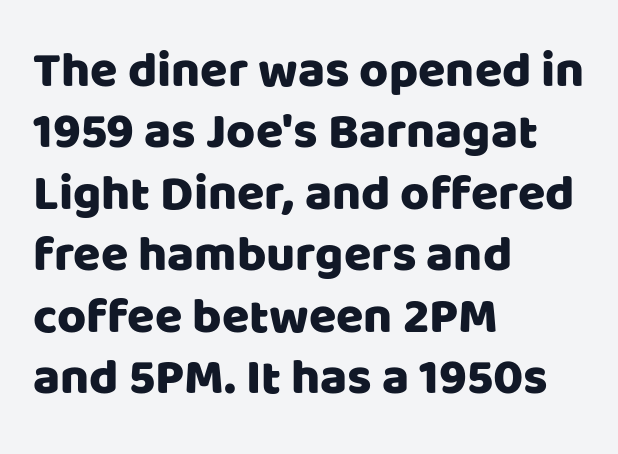
The image shows 50 px sans-serif type, upright; set left-aligned, line spacing 1.23x, normal letter spacing, not underlined; low stroke contrast and a large x-height.
